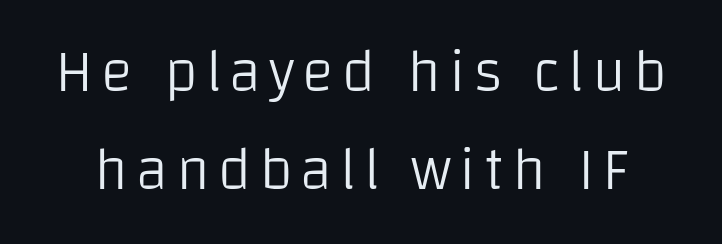
The image shows 60 px light sans-serif type, upright; set normal line spacing (1.64x), not underlined; low stroke contrast and a large x-height.
